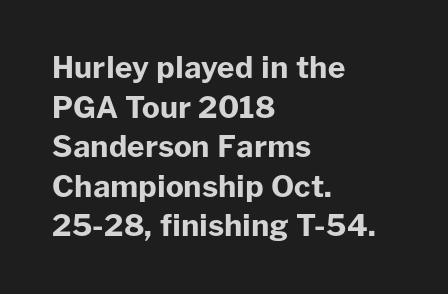
The image shows 30 px bold sans-serif type, upright; set left-aligned, normal line spacing (1.32x), normal letter spacing, not underlined; low stroke contrast and a medium x-height.
